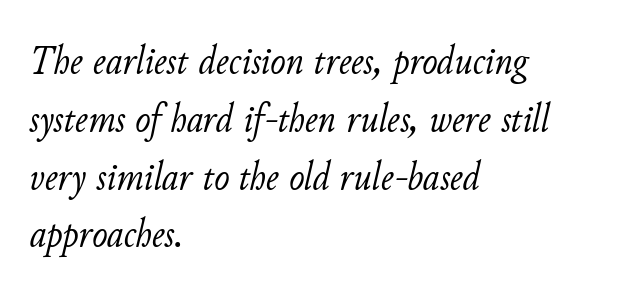
Q: Is the text bold? A: No.
Q: Is the text italic (slanted)? A: Yes, it leans right by about 11 degrees.
Q: Is the text underlined? A: No.
Q: How is the paragraph aligned? A: Left-aligned.
Q: Is the spacing between letters normal or unusually wide? A: Normal.
Q: Is the spacing between lines tight, normal or loose? A: Normal.
Q: Width (condensed, normal, or wide)? A: Normal.
Q: Stroke contrast? A: Low.
Q: x-height? A: Small.
Q: Monospaced? A: No.
